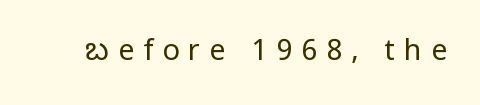
Check the space under the baseline: it is left empty. Upright lettering throughout. The face used here is a sans, in the tradition of grotesques and geometrics. Each letter keeps its own natural width here, so spacing adapts to shape. The font sits on the lighter half of the weight spectrum, regular included.
